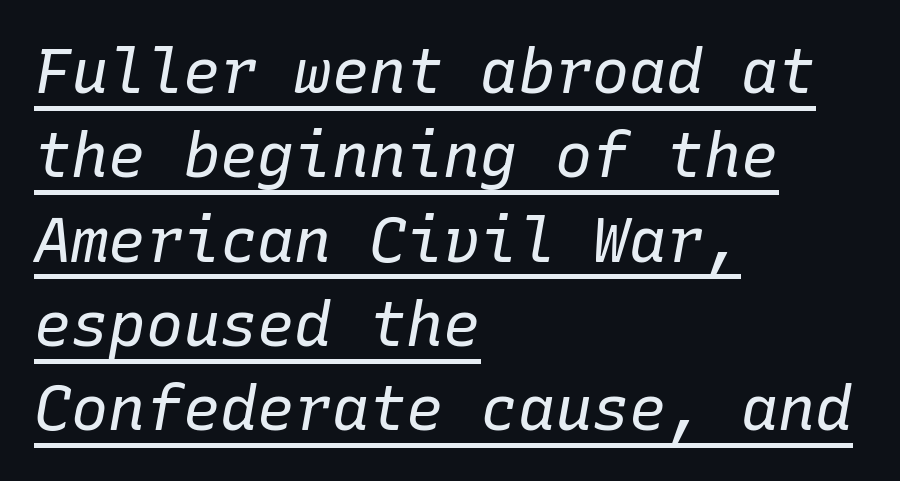
Q: Is the text bold? A: No.
Q: Is the text italic (slanted)? A: Yes, it leans right by about 10 degrees.
Q: Is the text underlined? A: Yes.
Q: How is the paragraph aligned? A: Left-aligned.
Q: Is the spacing between letters normal or unusually wide? A: Normal.
Q: Is the spacing between lines tight, normal or loose? A: Normal.
Q: Width (condensed, normal, or wide)? A: Normal.
Q: Stroke contrast? A: Low.
Q: x-height? A: Medium.
Q: Monospaced? A: Yes.
